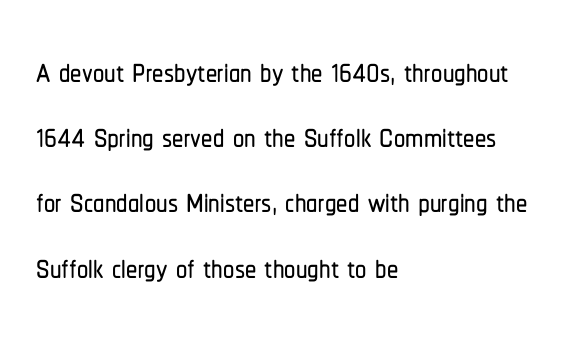
The image shows 45 px condensed sans-serif type, upright; set left-aligned, normal line spacing (1.45x), normal letter spacing, not underlined; low stroke contrast and a medium x-height.
